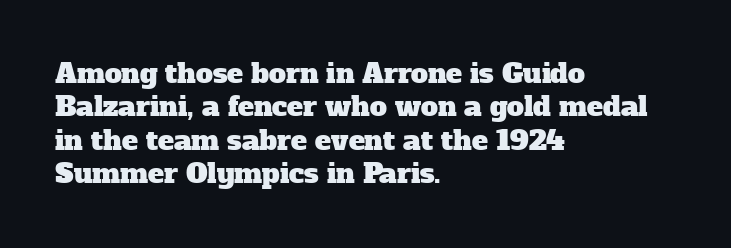
The image shows 27 px text type; set left-aligned, line spacing 1.24x, normal letter spacing, not underlined.
